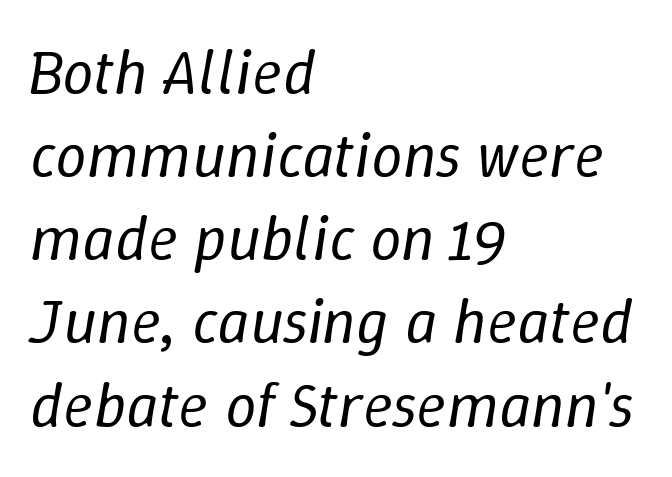
You could not count columns in this text — the font is proportionally spaced. In terms of letterspacing, this is plain default setting. The compositor pushed each line to the left boundary. The specimen reads as italic at a glance. Type without underlining. These glyphs show unthickened strokes, regular width or finer.
